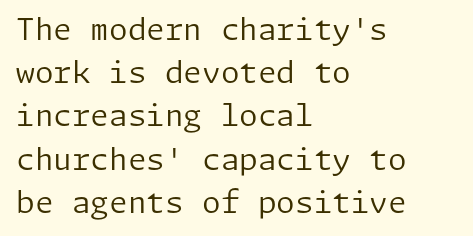
Q: Is the text bold? A: No.
Q: Is the text italic (slanted)? A: No, it is upright.
Q: Is the typeface a serif or a sans-serif typeface? A: Sans-serif.
Q: Is the text underlined? A: No.
Q: How is the paragraph aligned? A: Left-aligned.
Q: Is the spacing between letters normal or unusually wide? A: Normal.
Q: Is the spacing between lines tight, normal or loose? A: Normal.
Q: Width (condensed, normal, or wide)? A: Normal.
Q: Stroke contrast? A: Low.
Q: x-height? A: Medium.
